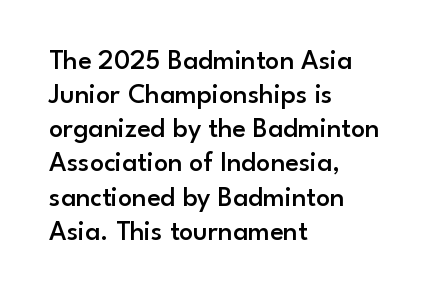
{"serif": "no", "italic": "no", "bold": "semi", "weight": "semibold", "width": "normal", "stroke_contrast": "low", "x_height": "small", "monospaced": "no", "underline": "no", "align": "left", "line_spacing_ratio": 1.22, "letter_spacing": "normal", "letter_spacing_em": 0.0, "glyph_px": 28}
